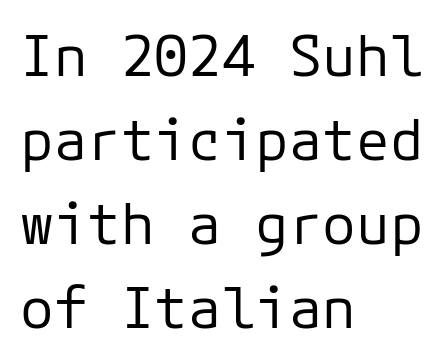
Designer's note — italics off, roman on. The rendering keeps characters at their native spacing. Unlike a traditional serif, this face leaves its strokes unadorned. The compositor pushed each line to the left boundary. Clear beneath every line of the passage.
